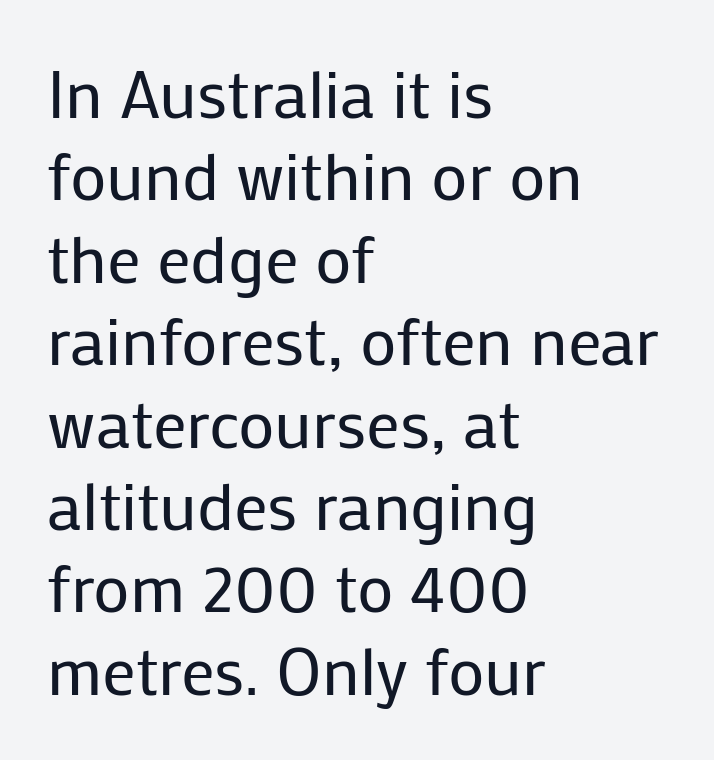
{"serif": "no", "italic": "no", "bold": "no", "weight": "regular", "width": "normal", "stroke_contrast": "low", "x_height": "medium", "monospaced": "no", "underline": "no", "align": "left", "line_spacing_ratio": 1.23, "letter_spacing": "normal", "letter_spacing_em": 0.0, "glyph_px": 67}
